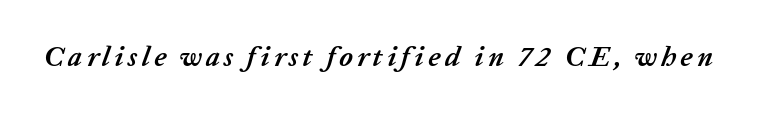
The characters look thick and weighty, a clear bold. Style check: oblique. Nobody drew a line under any word here. A typesetter would call this proportional, since set widths differ per character.
